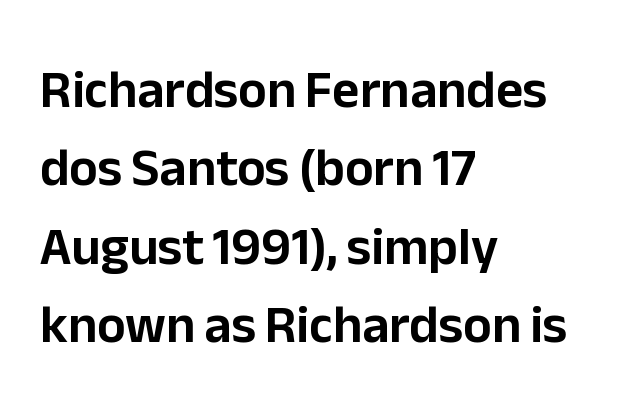
{"serif": "no", "italic": "no", "width": "normal", "stroke_contrast": "low", "x_height": "medium", "monospaced": "no", "underline": "no", "align": "left", "line_spacing": "normal", "line_spacing_ratio": 1.48, "letter_spacing": "normal", "letter_spacing_em": 0.0, "glyph_px": 53}
